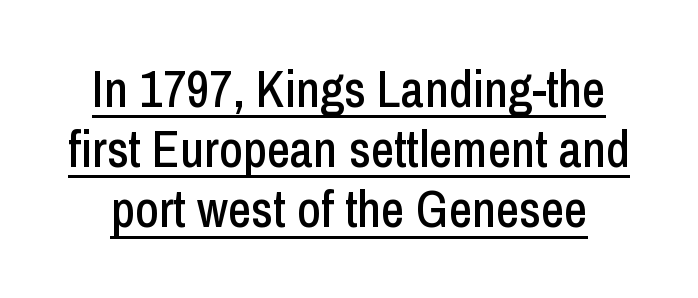
{"serif": "no", "italic": "no", "width": "condensed", "stroke_contrast": "low", "x_height": "medium", "monospaced": "no", "underline": "yes", "line_spacing_ratio": 1.18, "letter_spacing": "normal", "letter_spacing_em": 0.0, "glyph_px": 51}
